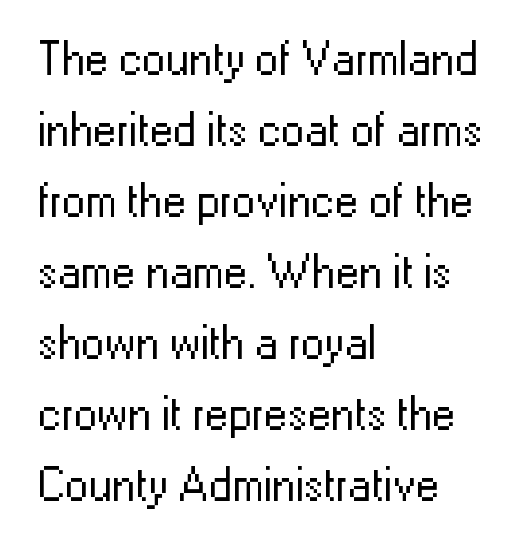
{"serif": "no", "italic": "no", "bold": "no", "weight": "regular", "width": "normal", "stroke_contrast": "low", "x_height": "medium", "monospaced": "no", "underline": "no", "align": "left", "line_spacing": "normal", "line_spacing_ratio": 1.51, "letter_spacing": "normal", "letter_spacing_em": 0.0, "glyph_px": 47}
